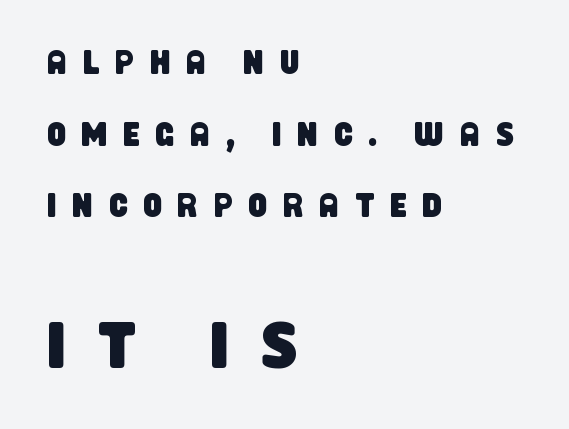
{"serif": "no", "width": "condensed", "stroke_contrast": "low", "x_height": "large", "monospaced": "no", "underline": "no", "align": "left", "line_spacing": "loose", "line_spacing_ratio": 2.17, "letter_spacing": "wide", "letter_spacing_em": 0.48, "larger_block": "second", "size_ratio": 2.0, "glyph_px": 66}
